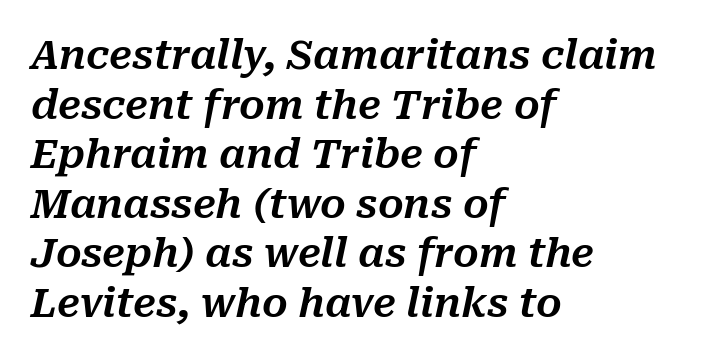
Rule under the text: the space is simply empty. Posture: slanted. Teacher's note: observe the even left margin — that is flush-left alignment. The face used here is proportionally spaced, like ordinary book or web type. The tracking reads as untouched default to a designer's eye.
